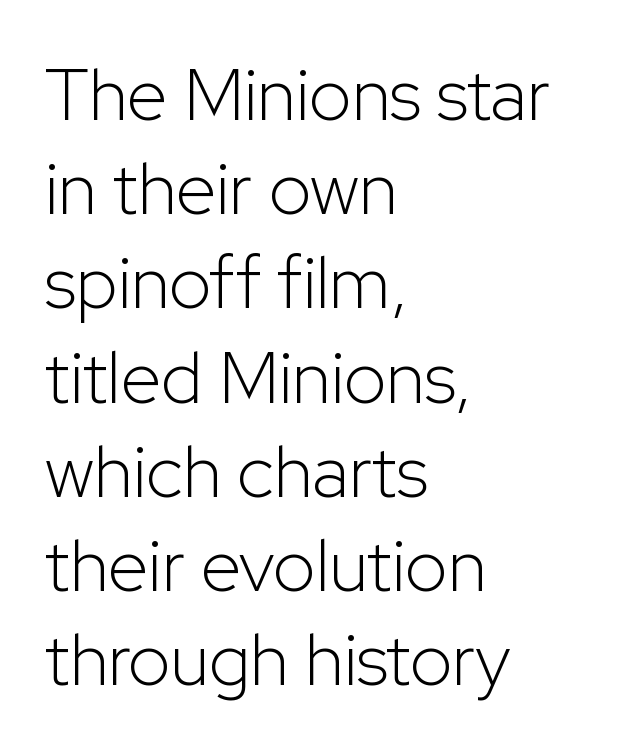
Does the type have serifs? No, each stem ends abruptly. Words float on clear page, feet unadorned. Each new line begins a customary step beneath the previous one. Each letter keeps its own natural width here, so spacing adapts to shape.
